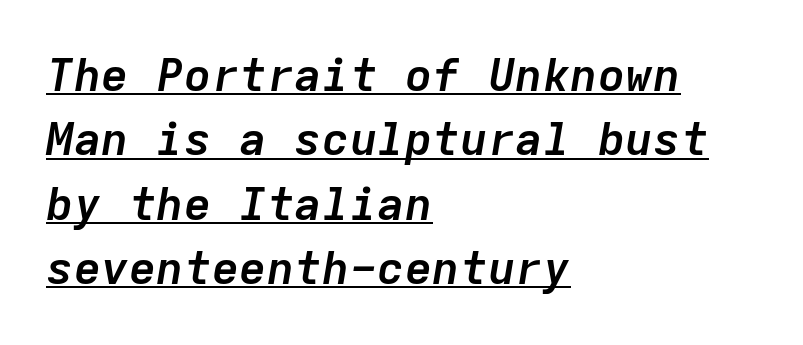
The image shows 46 px semibold type, italic (leaning right), monospaced; set left-aligned, normal line spacing (1.4x), normal letter spacing, underlined; low stroke contrast and a medium x-height.
